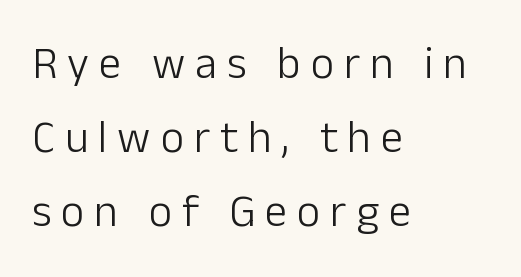
Q: Is the text bold? A: No.
Q: Is the text italic (slanted)? A: No, it is upright.
Q: Is the typeface a serif or a sans-serif typeface? A: Sans-serif.
Q: Is the text underlined? A: No.
Q: How is the paragraph aligned? A: Left-aligned.
Q: Is the spacing between letters normal or unusually wide? A: Unusually wide.
Q: Is the spacing between lines tight, normal or loose? A: Normal.
Q: Width (condensed, normal, or wide)? A: Normal.
Q: Stroke contrast? A: Low.
Q: x-height? A: Medium.
Q: Monospaced? A: No.
